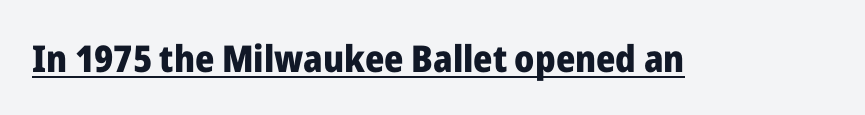
Every stem runs plumb, perpendicular to the baseline. How are the letters spaced? Ordinarily, with no added tracking. I'd call this a sans setting — the letters go barefoot. The face used here appears with an underline applied. Spacing verdict: proportional, widths tailored to each character. These lines carry a lot of weight — the face is fully bold.
